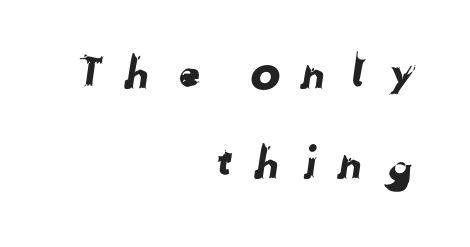
Q: Is the typeface a serif or a sans-serif typeface? A: Sans-serif.
Q: Is the text underlined? A: No.
Q: How is the paragraph aligned? A: Right-aligned.
Q: Is the spacing between letters normal or unusually wide? A: Unusually wide.
Q: Is the spacing between lines tight, normal or loose? A: Loose.
Q: Width (condensed, normal, or wide)? A: Normal.
Q: Stroke contrast? A: Low.
Q: x-height? A: Medium.
Q: Monospaced? A: No.
